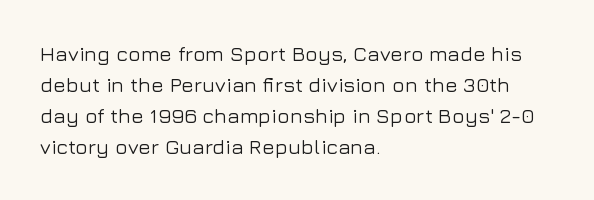
The image shows 21 px text type, upright; set left-aligned, normal line spacing (1.48x), normal letter spacing, not underlined.
